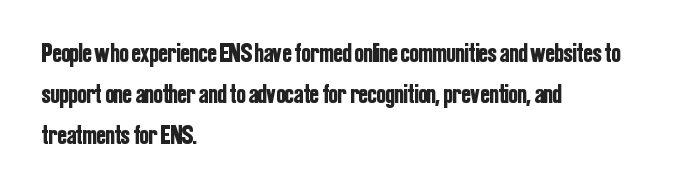
Underlining? Definitely not there. The passage shown stacks its lines at a standard gap. Tall strokes in this sample are plumb rather than angled. Is the block centered? No — it sits flush against the left margin.
